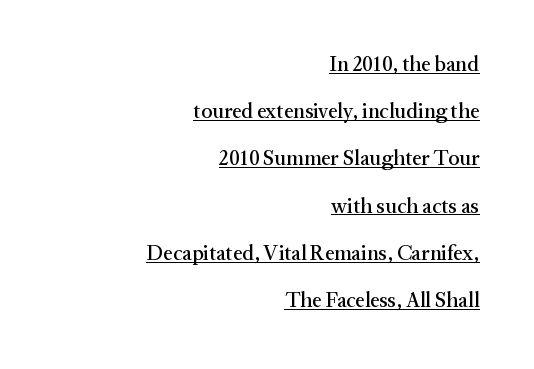
Words appear dense and cohesive because spacing is normal. Widely set lines give the paragraph a tall, airy silhouette. This sample uses an upright cut, with every glyph sitting square on the baseline. Underlining? Definitely there. The paragraph has a hard right edge and a soft left edge.
